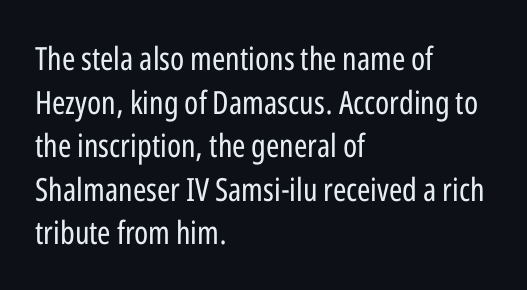
The image shows 32 px regular-weight, condensed sans-serif type, upright; set left-aligned, normal line spacing (1.36x), normal letter spacing, not underlined; low stroke contrast and a medium x-height.
